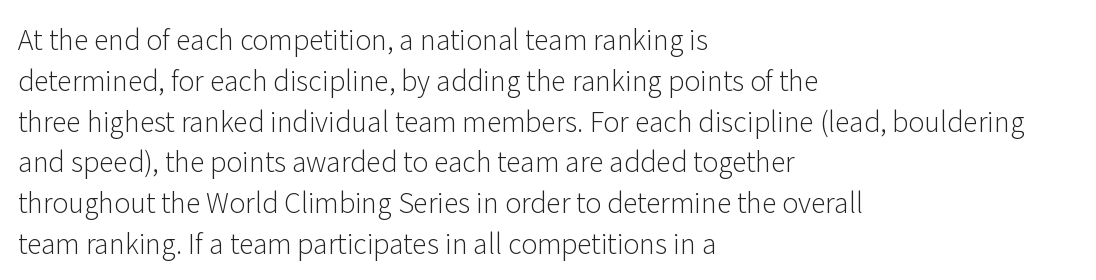
The passage shown stacks its lines at a standard gap. Plain, unruled lines of type. Summary of weight: not heavy and not bold. The rendering keeps characters at their native spacing. Notice how the stems are strictly vertical — no italics here.
